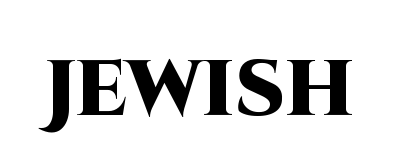
Q: Is the text bold? A: Yes.
Q: Is the text italic (slanted)? A: No, it is upright.
Q: Is the typeface a serif or a sans-serif typeface? A: Sans-serif.
Q: Is the text underlined? A: No.
Q: Is the spacing between letters normal or unusually wide? A: Normal.
Q: Width (condensed, normal, or wide)? A: Normal.
Q: Stroke contrast? A: High.
Q: x-height? A: Large.
Q: Monospaced? A: No.
